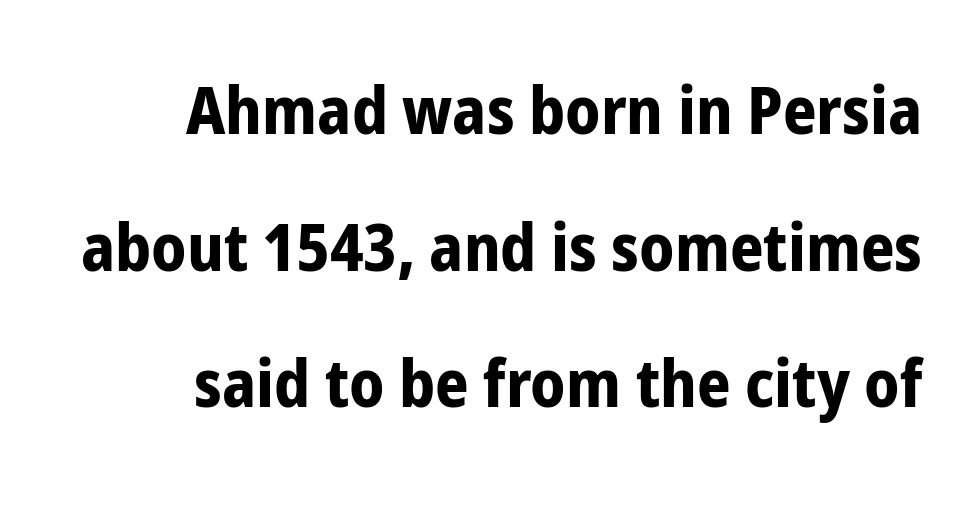
Q: Is the text bold? A: Yes.
Q: Is the text italic (slanted)? A: No, it is upright.
Q: Is the typeface a serif or a sans-serif typeface? A: Sans-serif.
Q: Is the text underlined? A: No.
Q: How is the paragraph aligned? A: Right-aligned.
Q: Is the spacing between letters normal or unusually wide? A: Normal.
Q: Is the spacing between lines tight, normal or loose? A: Loose.
Q: Width (condensed, normal, or wide)? A: Condensed.
Q: Stroke contrast? A: Low.
Q: x-height? A: Medium.
Q: Monospaced? A: No.
